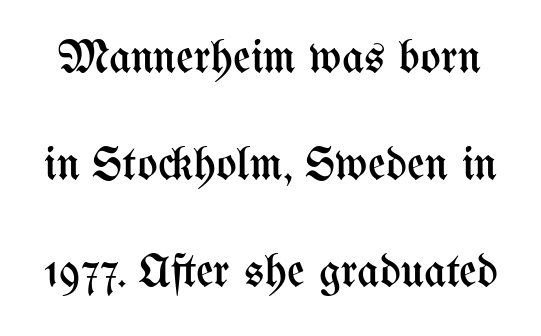
The passage shown is typed in a proportional face where columns would drift. Vertically, the passage feels expansive, rows floating well apart. Letters rest on an invisible, unmarked baseline. If you drew a line through each stem, it would be perfectly vertical.
